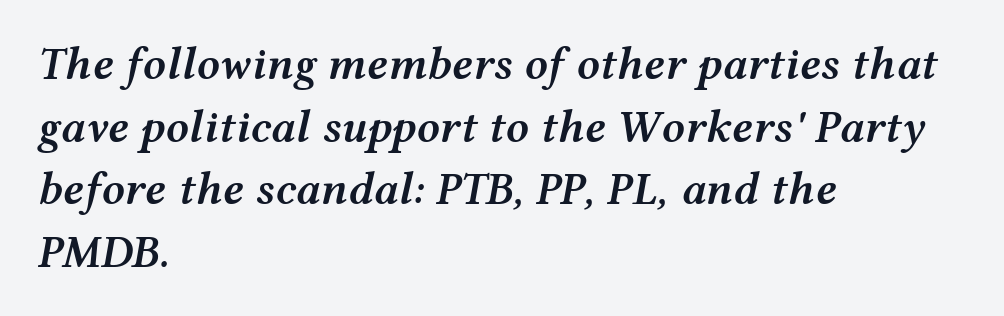
The image shows 46 px semibold, wide type, italic (leaning right); set left-aligned, normal line spacing (1.36x), normal letter spacing, not underlined; medium stroke contrast and a medium x-height.
